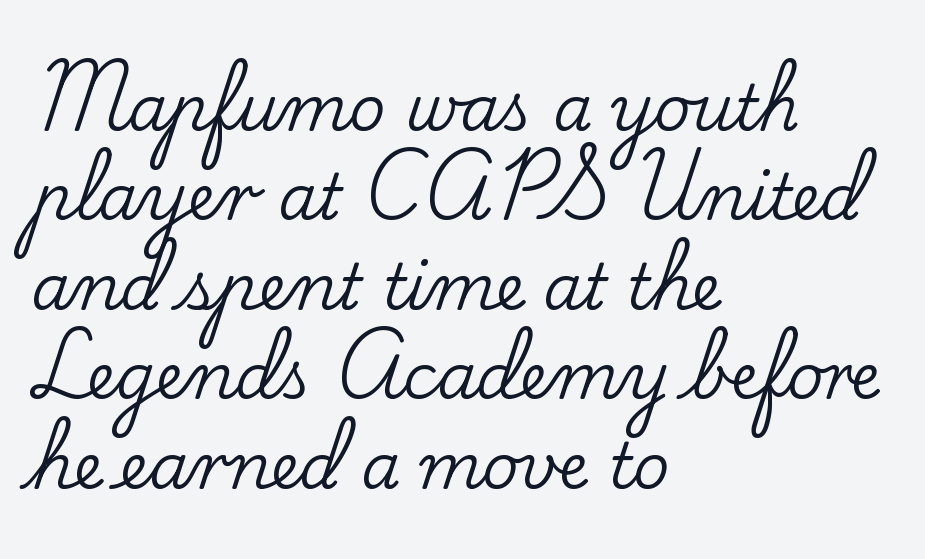
{"serif": "yes", "width": "normal", "stroke_contrast": "low", "x_height": "small", "monospaced": "no", "underline": "no", "align": "left", "line_spacing": "normal", "line_spacing_ratio": 1.42, "letter_spacing": "normal", "letter_spacing_em": 0.0, "glyph_px": 63}
